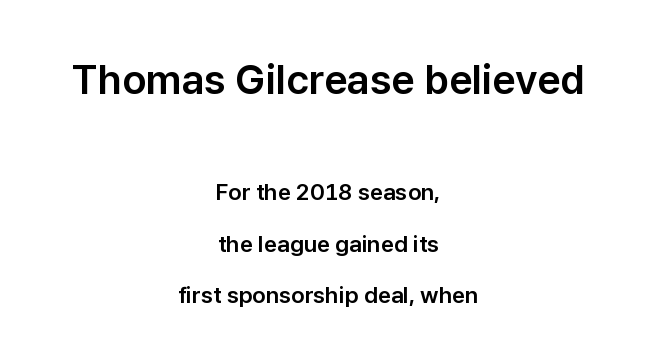
The image shows 41 px sans-serif type, upright; set centered, loose line spacing (2.23x), normal letter spacing, not underlined; the first (top) block is 1.78x larger; low stroke contrast and a medium x-height.
